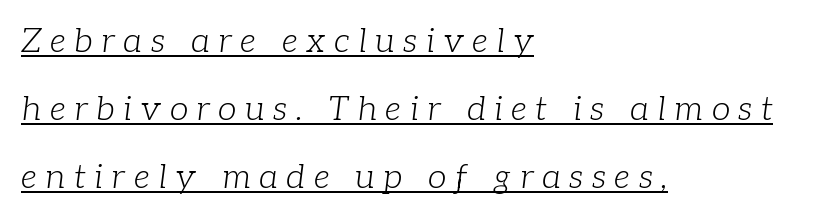
{"serif": "yes", "italic": "yes", "lean": "right", "slant_degrees": 7, "bold": "no", "weight": "light", "width": "normal", "stroke_contrast": "low", "x_height": "medium", "monospaced": "no", "underline": "yes", "align": "left", "line_spacing": "loose", "line_spacing_ratio": 2.0, "letter_spacing": "wide", "letter_spacing_em": 0.25, "glyph_px": 34}
